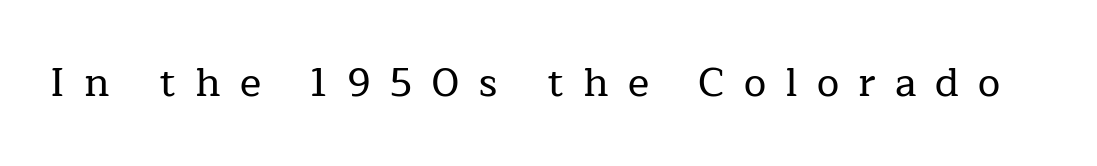
{"serif": "yes", "italic": "no", "width": "normal", "stroke_contrast": "low", "x_height": "medium", "monospaced": "no", "underline": "no", "letter_spacing": "wide", "letter_spacing_em": 0.48, "glyph_px": 40}
